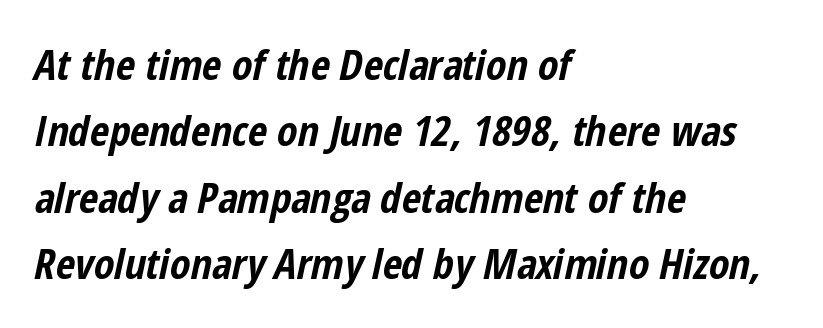
Q: Is the text bold? A: Yes.
Q: Is the text italic (slanted)? A: Yes, it leans right by about 12 degrees.
Q: Is the text underlined? A: No.
Q: How is the paragraph aligned? A: Left-aligned.
Q: Is the spacing between letters normal or unusually wide? A: Normal.
Q: Is the spacing between lines tight, normal or loose? A: Normal.
Q: Width (condensed, normal, or wide)? A: Condensed.
Q: Stroke contrast? A: Low.
Q: x-height? A: Medium.
Q: Monospaced? A: No.
